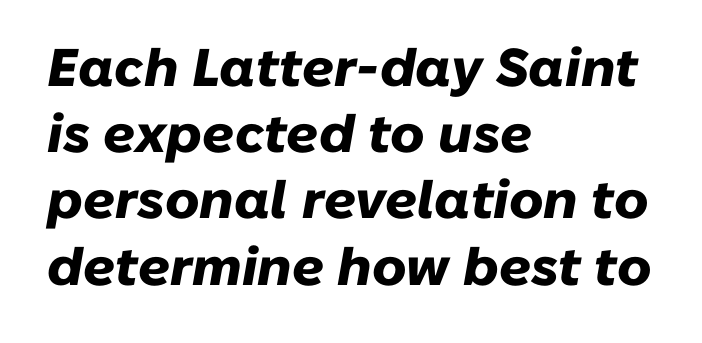
The image shows 53 px heavy type, italic (leaning right); set left-aligned, normal line spacing (1.25x), normal letter spacing, not underlined; low stroke contrast and a medium x-height.
